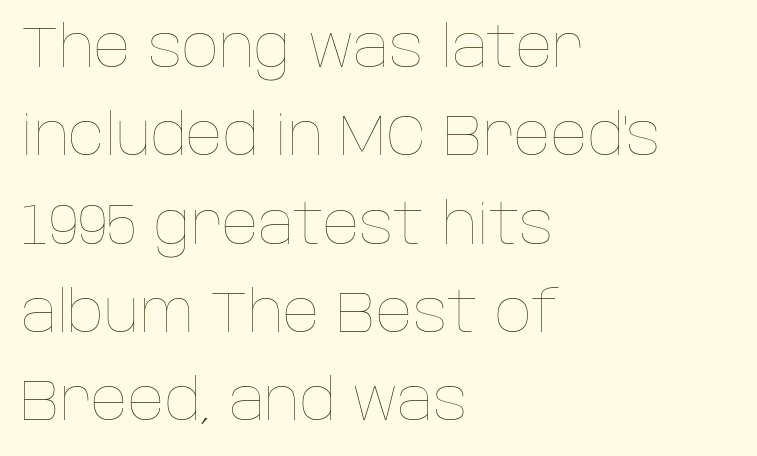
Q: Is the text bold? A: No.
Q: Is the text italic (slanted)? A: No, it is upright.
Q: Is the text underlined? A: No.
Q: How is the paragraph aligned? A: Left-aligned.
Q: Is the spacing between letters normal or unusually wide? A: Normal.
Q: Is the spacing between lines tight, normal or loose? A: Normal.
Q: Width (condensed, normal, or wide)? A: Normal.
Q: Stroke contrast? A: Low.
Q: x-height? A: Large.
Q: Monospaced? A: No.
